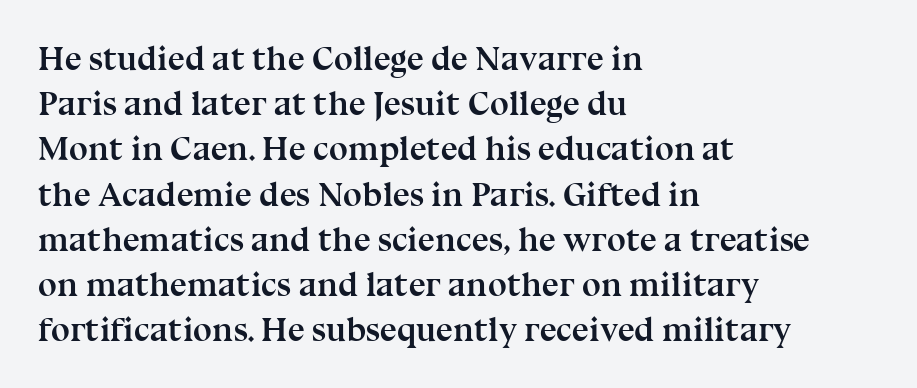
One glance says typical: line gaps are just what's usual. This rendering employs a face with finishing strokes, i.e., a serif. A typesetter would call this zero additional tracking. Lines of text with bare space underneath.
